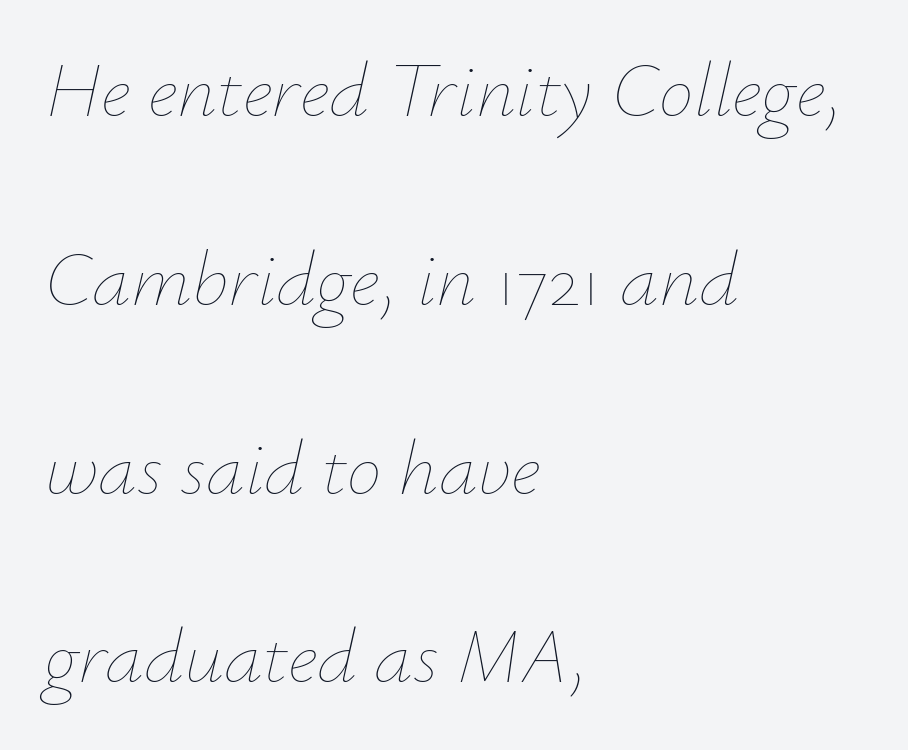
{"italic": "yes", "lean": "right", "slant_degrees": 12, "bold": "no", "weight": "thin", "width": "normal", "stroke_contrast": "low", "x_height": "small", "monospaced": "no", "underline": "no", "align": "left", "line_spacing": "loose", "line_spacing_ratio": 2.42, "letter_spacing": "normal", "letter_spacing_em": 0.0, "glyph_px": 78}
